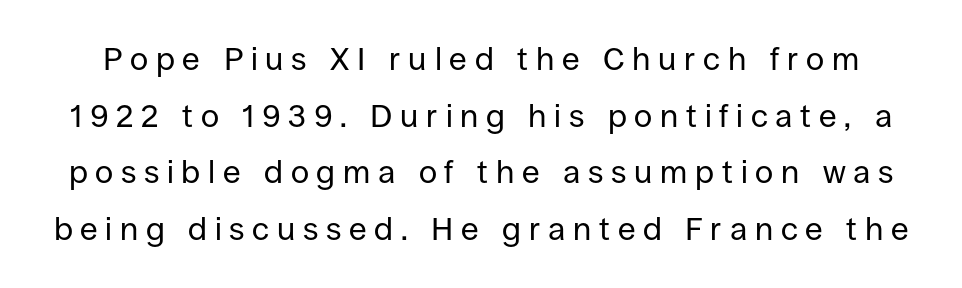
{"serif": "no", "italic": "no", "bold": "no", "weight": "regular", "width": "normal", "stroke_contrast": "low", "x_height": "large", "monospaced": "no", "underline": "no", "line_spacing_ratio": 1.77, "letter_spacing": "wide", "letter_spacing_em": 0.24, "glyph_px": 32}
